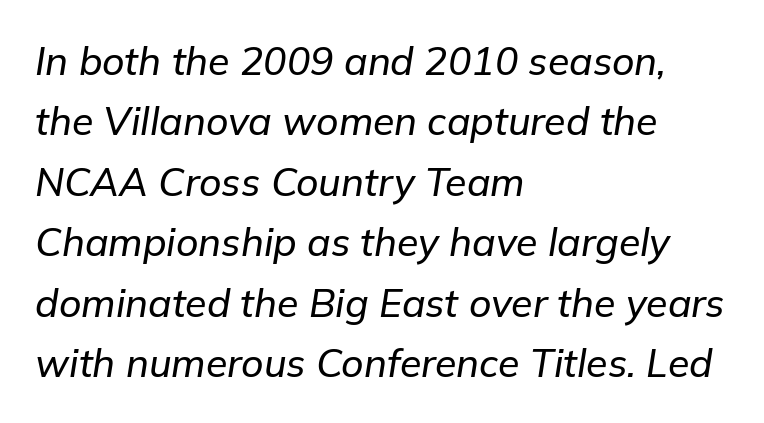
{"italic": "yes", "lean": "right", "slant_degrees": 9, "width": "normal", "stroke_contrast": "low", "x_height": "medium", "monospaced": "no", "underline": "no", "align": "left", "line_spacing": "normal", "line_spacing_ratio": 1.55, "letter_spacing": "normal", "letter_spacing_em": 0.0, "glyph_px": 39}
